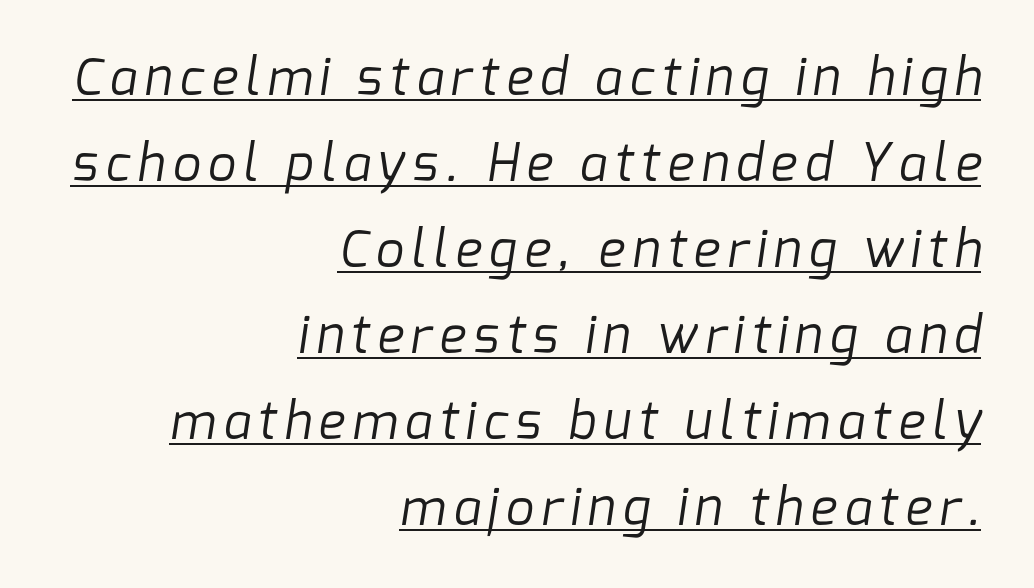
{"serif": "no", "bold": "no", "weight": "regular", "width": "normal", "stroke_contrast": "low", "x_height": "medium", "monospaced": "no", "underline": "yes", "align": "right", "line_spacing_ratio": 1.72, "glyph_px": 50}
